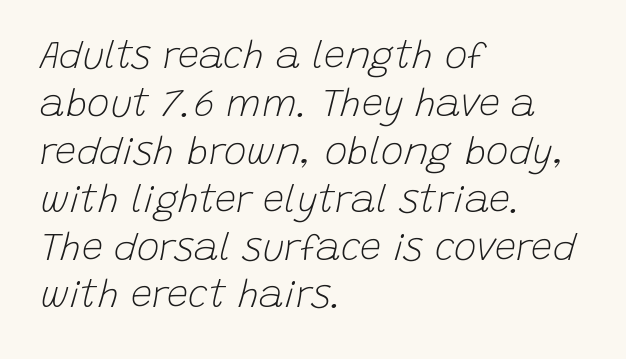
In terms of posture, this sample is oblique. Leading matches the norm, producing a regular column. Think standard paragraph weight, or any step lighter than that. Honestly, the letter spacing is just normal — you wouldn't notice it.
